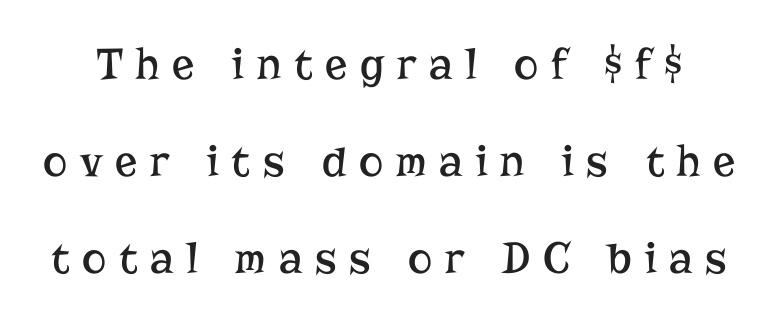
Q: Is the text bold? A: No.
Q: Is the text italic (slanted)? A: No, it is upright.
Q: Is the typeface a serif or a sans-serif typeface? A: Serif.
Q: Is the text underlined? A: No.
Q: Is the spacing between letters normal or unusually wide? A: Unusually wide.
Q: Is the spacing between lines tight, normal or loose? A: Loose.
Q: Width (condensed, normal, or wide)? A: Normal.
Q: Stroke contrast? A: Low.
Q: x-height? A: Medium.
Q: Monospaced? A: No.
